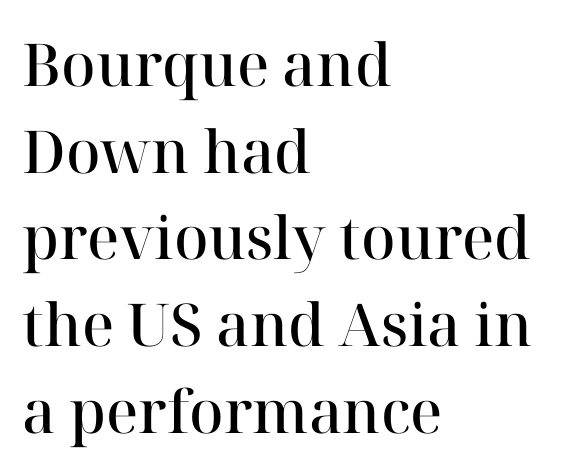
Q: Is the text bold? A: Semi-bold.
Q: Is the text italic (slanted)? A: No, it is upright.
Q: Is the typeface a serif or a sans-serif typeface? A: Serif.
Q: Is the text underlined? A: No.
Q: How is the paragraph aligned? A: Left-aligned.
Q: Is the spacing between letters normal or unusually wide? A: Normal.
Q: Is the spacing between lines tight, normal or loose? A: Normal.
Q: Width (condensed, normal, or wide)? A: Normal.
Q: Stroke contrast? A: High.
Q: x-height? A: Medium.
Q: Monospaced? A: No.
